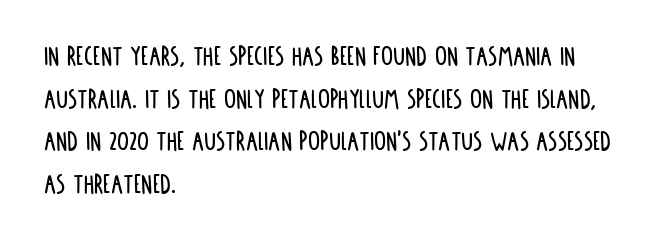
The image shows 30 px condensed sans-serif type, upright; set left-aligned, normal line spacing (1.42x), normal letter spacing, not underlined; low stroke contrast and a large x-height.
